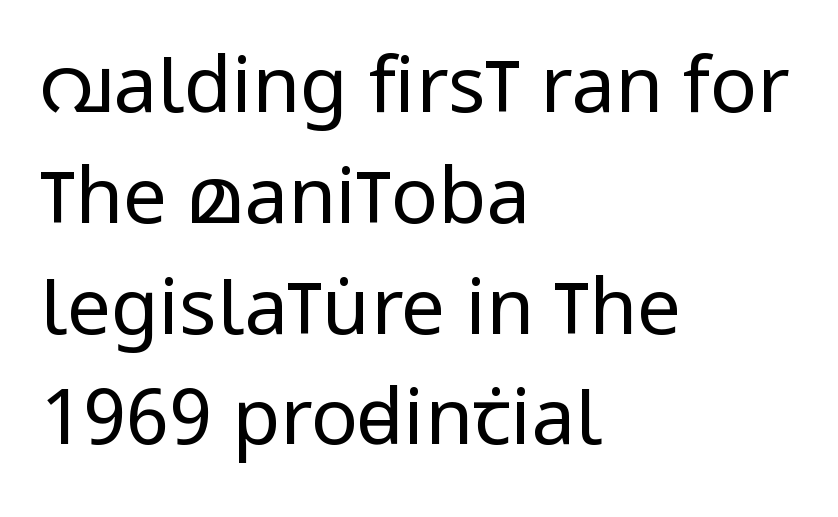
If you measured baseline to baseline, you'd find a middling distance. The gaps between neighbouring characters are ordinary and unremarkable. The weight tops out at a normal text grade. The space directly below the letters is spotless. The typography opts for an upright posture over an oblique one.
